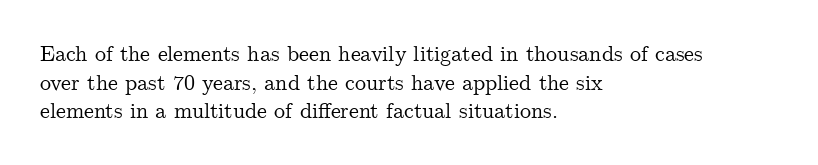
The image shows 22 px text type, upright; set left-aligned, normal line spacing (1.3x), normal letter spacing, not underlined.
